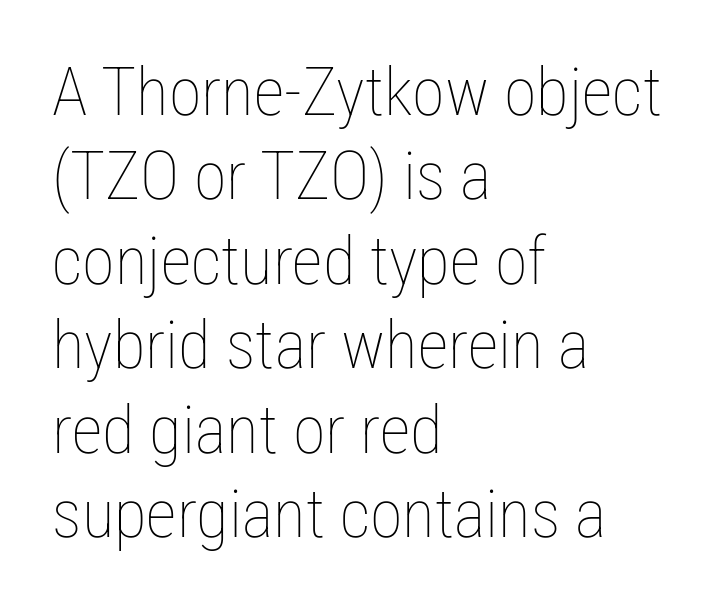
{"italic": "no", "bold": "no", "weight": "thin", "width": "condensed", "stroke_contrast": "low", "x_height": "medium", "monospaced": "no", "underline": "no", "align": "left", "line_spacing": "normal", "line_spacing_ratio": 1.26, "letter_spacing": "normal", "letter_spacing_em": 0.0, "glyph_px": 67}
